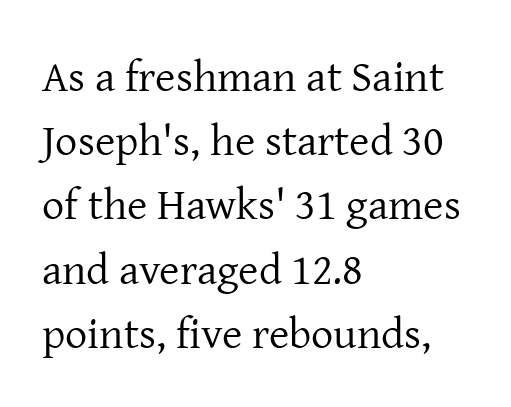
Serifs: yes, visible at the terminals of the letterforms. The ragged edge is on the right, which tells us the setting is flush left. Glance below the letters and you will spot only blank space. Every character sits straight up, as roman type does.
